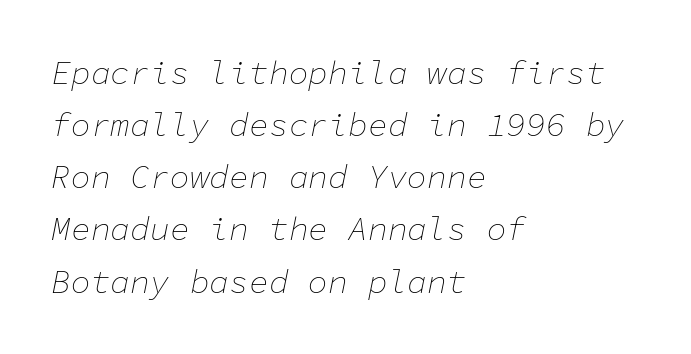
Q: Is the text bold? A: No.
Q: Is the text italic (slanted)? A: Yes, it leans right by about 11 degrees.
Q: Is the text underlined? A: No.
Q: How is the paragraph aligned? A: Left-aligned.
Q: Is the spacing between letters normal or unusually wide? A: Normal.
Q: Is the spacing between lines tight, normal or loose? A: Normal.
Q: Width (condensed, normal, or wide)? A: Normal.
Q: Stroke contrast? A: Low.
Q: x-height? A: Medium.
Q: Monospaced? A: Yes.
